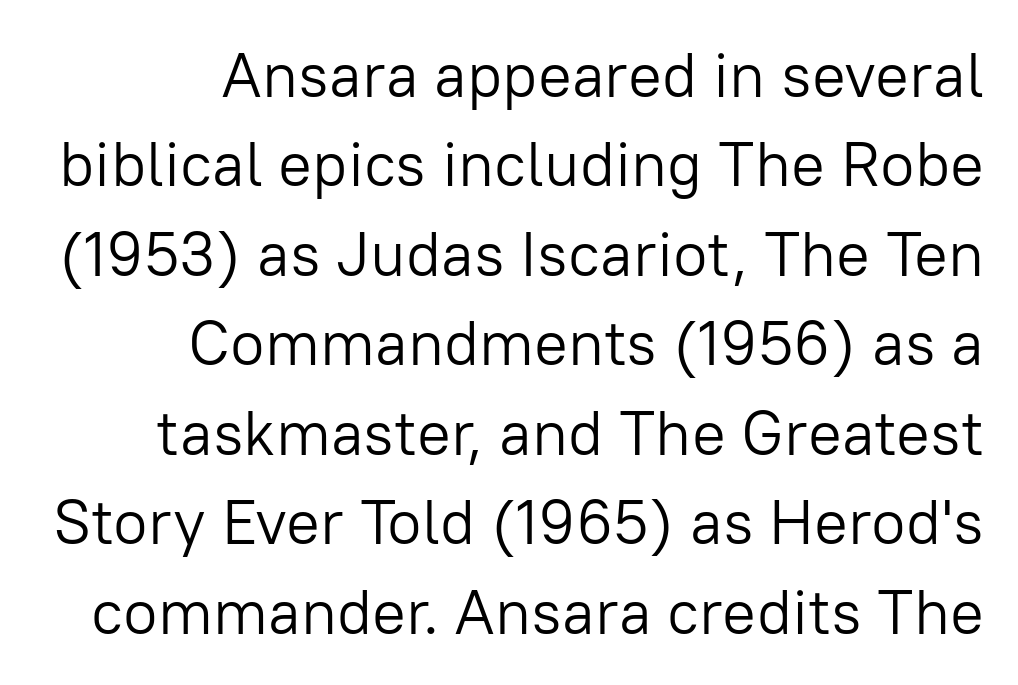
{"serif": "no", "italic": "no", "bold": "no", "weight": "light", "width": "normal", "stroke_contrast": "low", "x_height": "medium", "monospaced": "no", "underline": "no", "align": "right", "line_spacing": "normal", "line_spacing_ratio": 1.42, "letter_spacing": "normal", "letter_spacing_em": 0.0, "glyph_px": 63}
